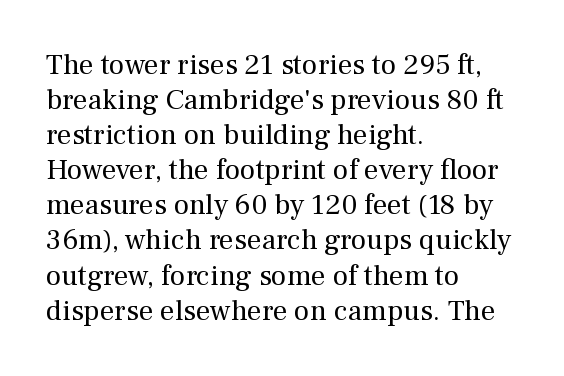
Inter-character spacing is left at the font's built-in metrics. Has an underline been added? It has not. Is there any slant? The stems are plumb. The rendering shows small feet on the letterforms — a serif design.
